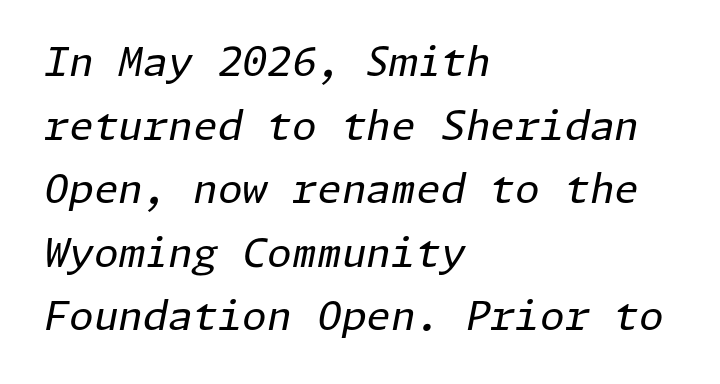
Q: Is the text bold? A: No.
Q: Is the text italic (slanted)? A: Yes, it leans right by about 11 degrees.
Q: Is the text underlined? A: No.
Q: How is the paragraph aligned? A: Left-aligned.
Q: Is the spacing between letters normal or unusually wide? A: Normal.
Q: Is the spacing between lines tight, normal or loose? A: Normal.
Q: Width (condensed, normal, or wide)? A: Normal.
Q: Stroke contrast? A: Low.
Q: x-height? A: Medium.
